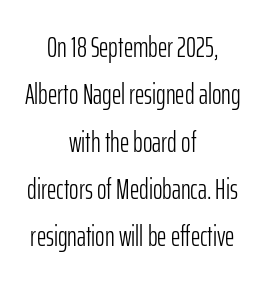
The image shows 29 px light, condensed sans-serif type, upright; set centered, normal line spacing (1.63x), normal letter spacing, not underlined; low stroke contrast and a medium x-height.
